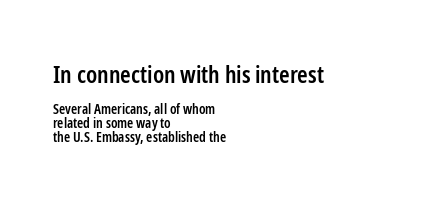
The image shows 24 px text type, upright; set left-aligned, tight line spacing (1.0x), normal letter spacing, not underlined; the first (top) block is 1.71x larger.
